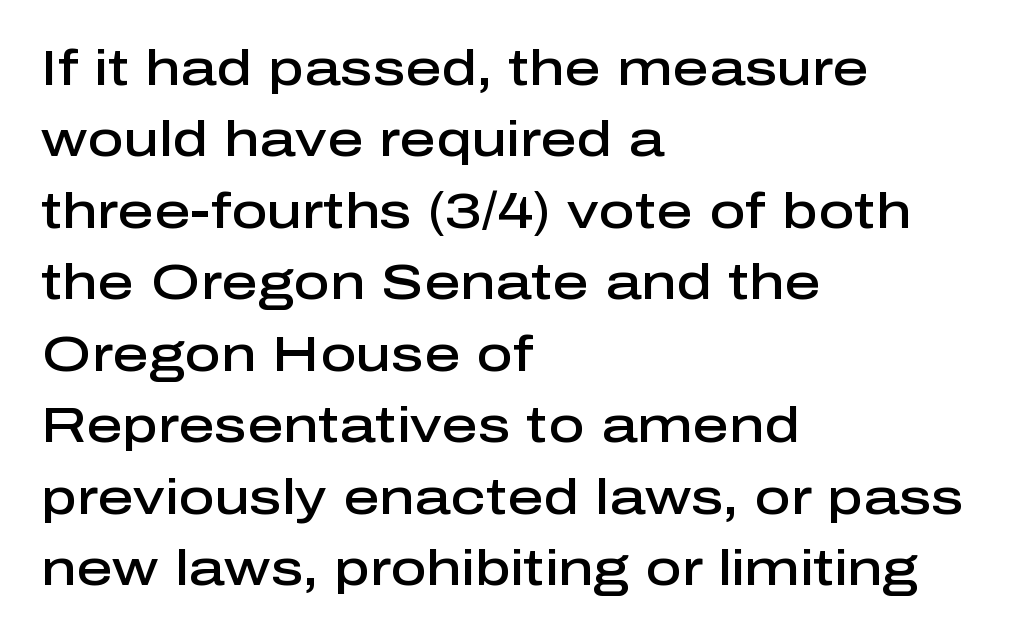
Q: Is the text bold? A: Semi-bold.
Q: Is the text italic (slanted)? A: No, it is upright.
Q: Is the typeface a serif or a sans-serif typeface? A: Sans-serif.
Q: Is the text underlined? A: No.
Q: How is the paragraph aligned? A: Left-aligned.
Q: Is the spacing between letters normal or unusually wide? A: Normal.
Q: Is the spacing between lines tight, normal or loose? A: Normal.
Q: Width (condensed, normal, or wide)? A: Normal.
Q: Stroke contrast? A: Low.
Q: x-height? A: Medium.
Q: Monospaced? A: No.
